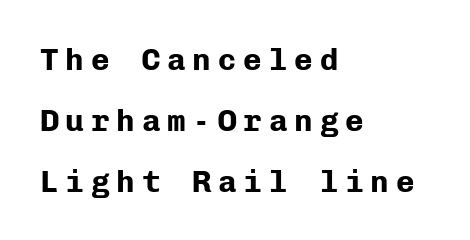
One-word summary of the alignment: left. The horizontal fit of the characters is loose and conspicuously gappy. These lines were composed using upright roman letters. How would I describe the line gaps? Wide and relaxed. The sample has been set heavy, in full bold.
